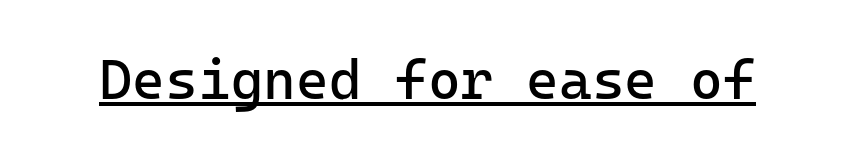
{"serif": "no", "italic": "no", "bold": "no", "weight": "regular", "width": "normal", "stroke_contrast": "low", "x_height": "medium", "underline": "yes", "letter_spacing": "normal", "letter_spacing_em": 0.0, "glyph_px": 56}
